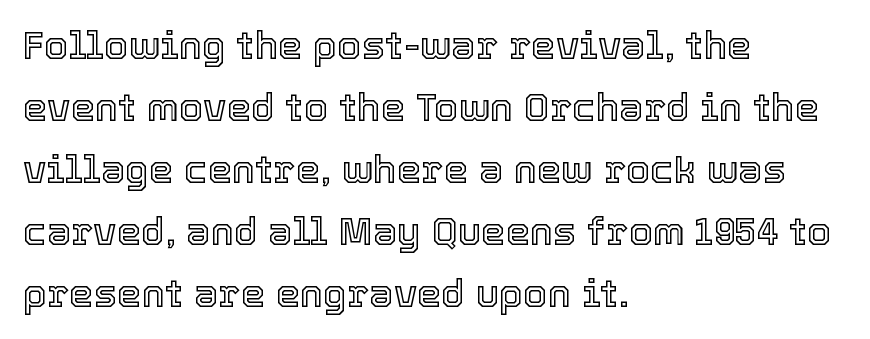
{"italic": "no", "width": "normal", "x_height": "medium", "monospaced": "no", "underline": "no", "align": "left", "line_spacing": "normal", "line_spacing_ratio": 1.59, "letter_spacing": "normal", "letter_spacing_em": 0.0, "glyph_px": 39}
